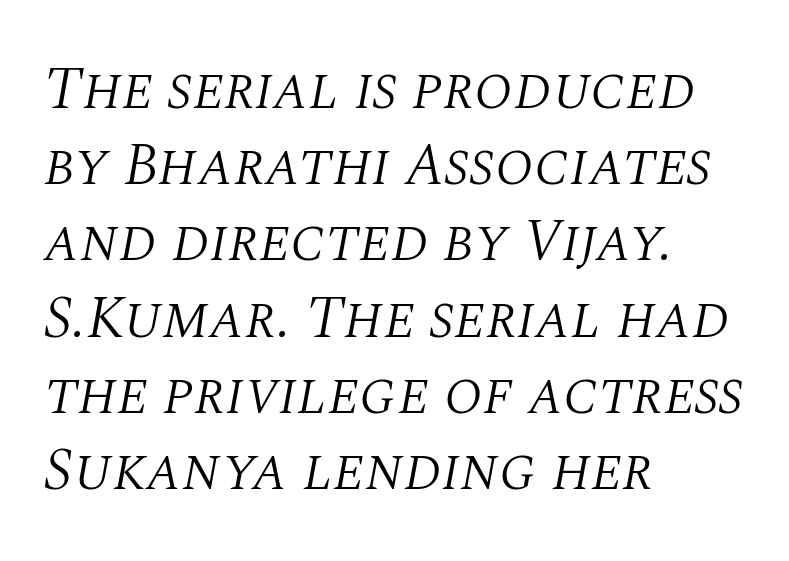
Q: Is the text bold? A: No.
Q: Is the text italic (slanted)? A: Yes, it leans right by about 10 degrees.
Q: Is the typeface a serif or a sans-serif typeface? A: Serif.
Q: Is the text underlined? A: No.
Q: How is the paragraph aligned? A: Left-aligned.
Q: Is the spacing between letters normal or unusually wide? A: Normal.
Q: Is the spacing between lines tight, normal or loose? A: Normal.
Q: Width (condensed, normal, or wide)? A: Normal.
Q: Stroke contrast? A: Medium.
Q: x-height? A: Large.
Q: Monospaced? A: No.
